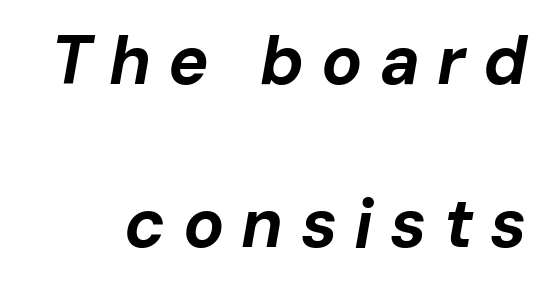
The image shows 68 px bold type, italic (leaning right); set loose line spacing (2.4x), unusually wide letter spacing (+0.25 em), not underlined; low stroke contrast and a medium x-height.
